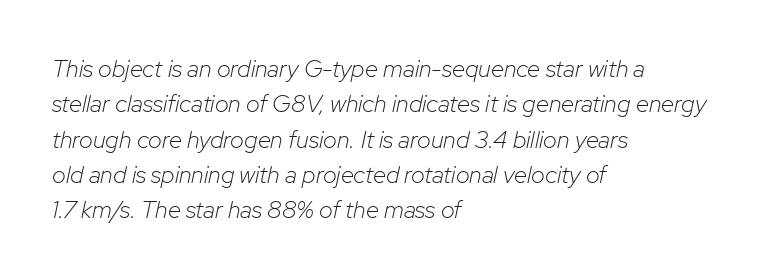
Has an underline been added? It has not. Line starts are locked; line ends wander. Spacing between characters is what you'd get straight out of the box. Observe the lean: these are italic letterforms. A quiet, ordinary-to-light weight characterises the typeface. Quick note: interline space is typical.
